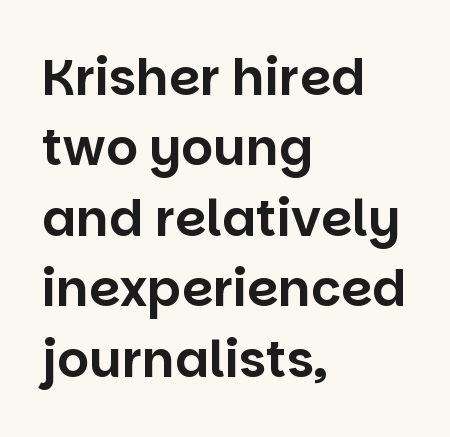
Q: Is the text italic (slanted)? A: No, it is upright.
Q: Is the typeface a serif or a sans-serif typeface? A: Sans-serif.
Q: Is the text underlined? A: No.
Q: How is the paragraph aligned? A: Left-aligned.
Q: Is the spacing between letters normal or unusually wide? A: Normal.
Q: Is the spacing between lines tight, normal or loose? A: Normal.
Q: Width (condensed, normal, or wide)? A: Normal.
Q: Stroke contrast? A: Low.
Q: x-height? A: Large.
Q: Monospaced? A: No.
